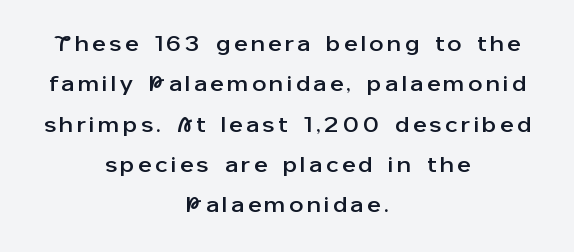
The image shows 22 px text type, upright; set centered, line spacing 1.83x, not underlined.
